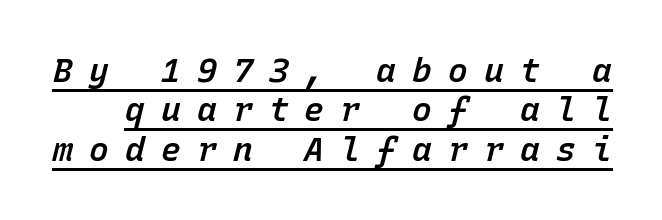
{"italic": "yes", "lean": "right", "slant_degrees": 15, "bold": "semi", "weight": "semibold", "width": "normal", "stroke_contrast": "low", "x_height": "medium", "monospaced": "yes", "underline": "yes", "line_spacing_ratio": 1.19, "letter_spacing": "wide", "letter_spacing_em": 0.49, "glyph_px": 33}
